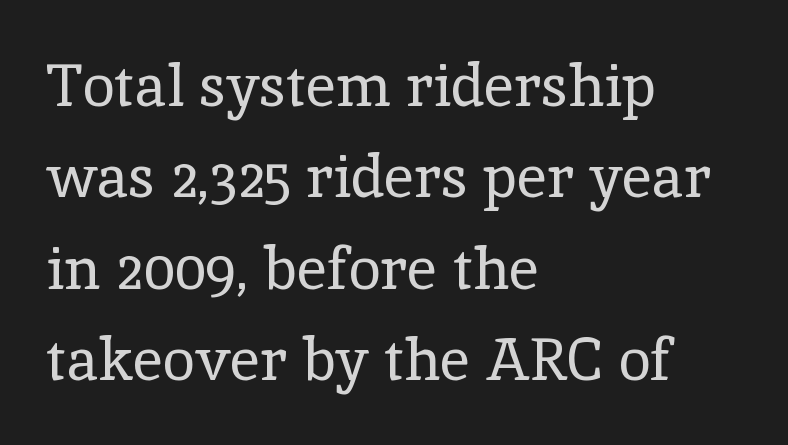
{"serif": "yes", "italic": "no", "bold": "no", "weight": "regular", "width": "normal", "x_height": "medium", "monospaced": "no", "underline": "no", "align": "left", "line_spacing": "normal", "line_spacing_ratio": 1.55, "letter_spacing": "normal", "letter_spacing_em": 0.0, "glyph_px": 59}
